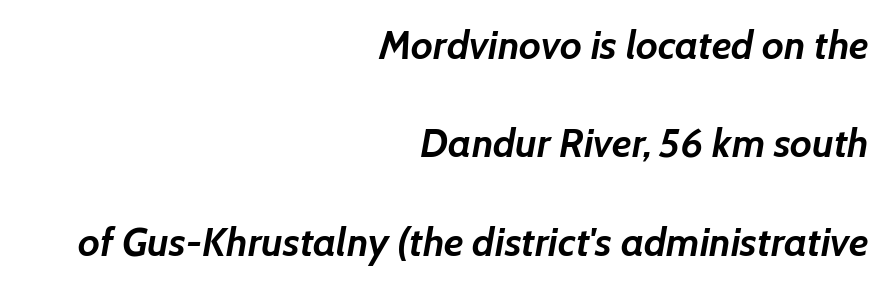
The image shows 40 px semibold type, italic (leaning right); set right-aligned, loose line spacing (2.46x), normal letter spacing, not underlined; low stroke contrast and a medium x-height.
